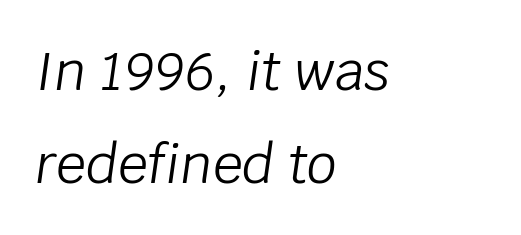
{"italic": "yes", "lean": "right", "slant_degrees": 8, "bold": "no", "weight": "light", "width": "normal", "stroke_contrast": "low", "x_height": "large", "monospaced": "no", "underline": "no", "align": "left", "line_spacing_ratio": 1.75, "letter_spacing": "normal", "letter_spacing_em": 0.0, "glyph_px": 53}
